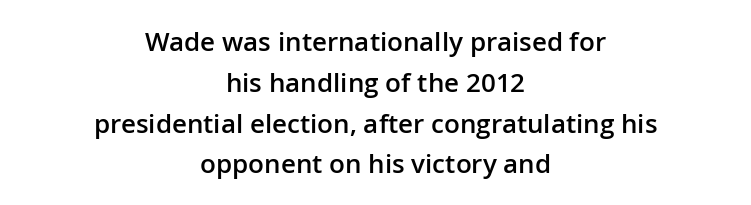
Q: Is the text bold? A: Semi-bold.
Q: Is the text italic (slanted)? A: No, it is upright.
Q: Is the text underlined? A: No.
Q: How is the paragraph aligned? A: Centered.
Q: Is the spacing between letters normal or unusually wide? A: Normal.
Q: Is the spacing between lines tight, normal or loose? A: Normal.
